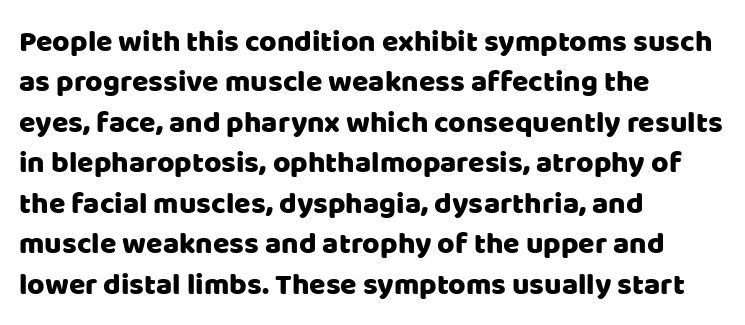
The image shows 30 px sans-serif type, upright; set left-aligned, normal line spacing (1.35x), normal letter spacing, not underlined; low stroke contrast and a large x-height.
